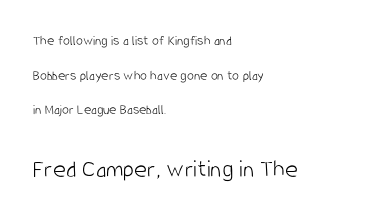
The rag falls on the right side of this text block. Bigger letters appear in the bottom chunk; the top chunk is reduced. The face looks like a standard text weight, possibly lighter. Glyph-to-glyph distance matches everyday printed text. When letters stand straight like this, we call the style roman or upright.
